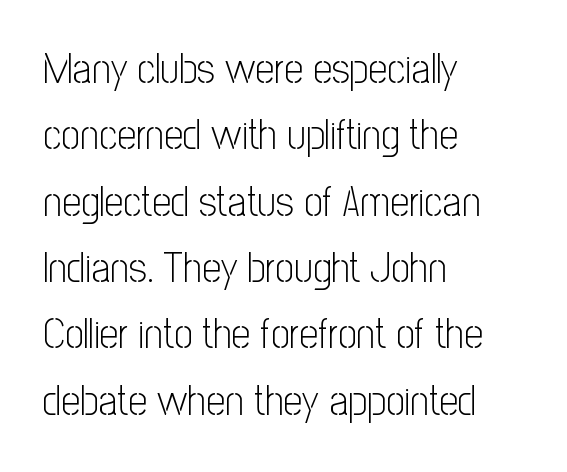
The image shows 42 px light, condensed sans-serif type, upright; set left-aligned, normal line spacing (1.58x), normal letter spacing, not underlined; low stroke contrast and a medium x-height.
